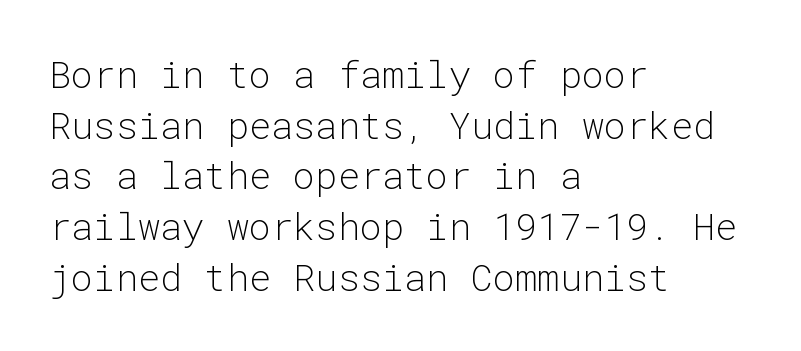
The image shows 37 px light sans-serif type, upright, monospaced; set left-aligned, normal line spacing (1.37x), normal letter spacing, not underlined; low stroke contrast and a medium x-height.
